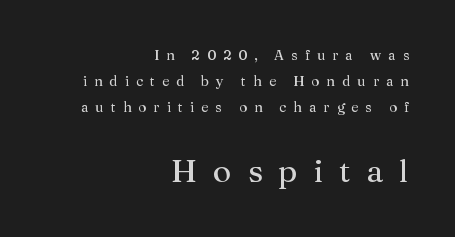
{"serif": "yes", "italic": "no", "bold": "no", "weight": "regular", "width": "normal", "stroke_contrast": "medium", "x_height": "medium", "monospaced": "no", "underline": "no", "align": "right", "line_spacing_ratio": 1.86, "letter_spacing": "wide", "letter_spacing_em": 0.5, "larger_block": "second", "size_ratio": 2.29, "glyph_px": 32}
